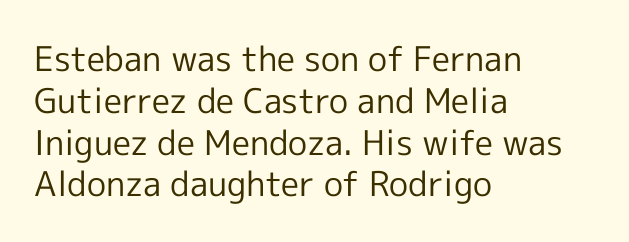
The image shows 34 px regular-weight sans-serif type, upright; set left-aligned, line spacing 1.23x, normal letter spacing, not underlined; a medium x-height.
